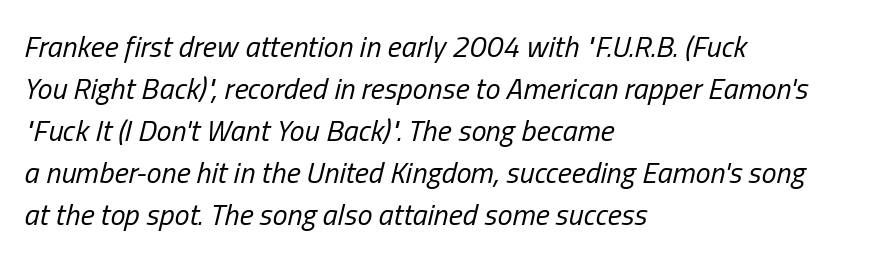
{"italic": "yes", "lean": "right", "slant_degrees": 13, "bold": "no", "weight": "regular", "width": "condensed", "stroke_contrast": "low", "x_height": "medium", "monospaced": "no", "underline": "no", "align": "left", "line_spacing": "normal", "line_spacing_ratio": 1.4, "letter_spacing": "normal", "letter_spacing_em": 0.0, "glyph_px": 30}
